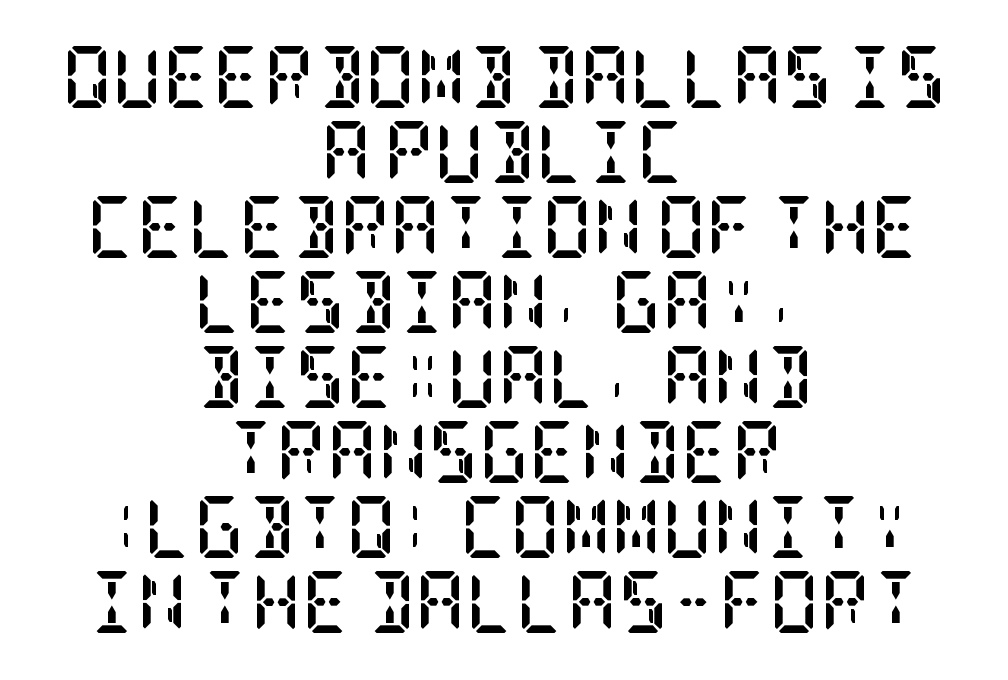
These lines are centered, leaving both edges ragged. The sample has been set heavy, in full bold. Each row of text sits above clean, open space. The face used here is seriffed, in the tradition of book romans. There is no visible air inserted between adjacent glyphs. These lines were composed using upright roman letters.
